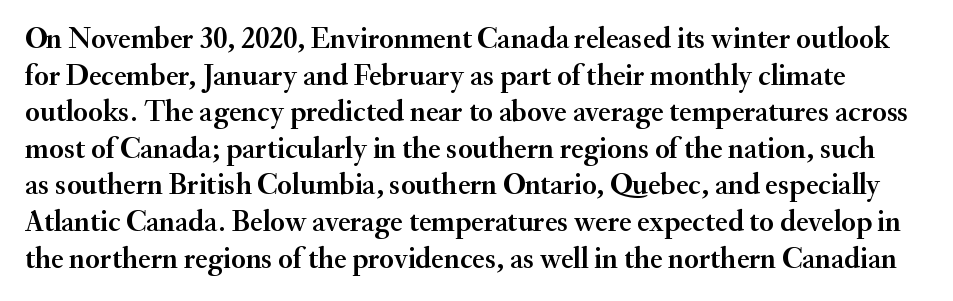
The image shows 30 px serif type, upright; set line spacing 1.22x, normal letter spacing, not underlined; medium stroke contrast and a small x-height.
